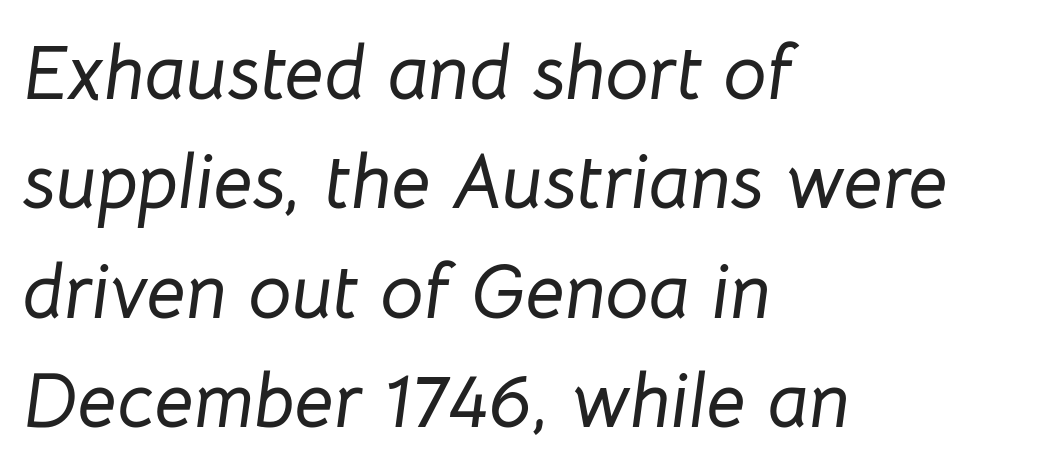
Q: Is the text italic (slanted)? A: Yes, it leans right by about 8 degrees.
Q: Is the text underlined? A: No.
Q: How is the paragraph aligned? A: Left-aligned.
Q: Is the spacing between letters normal or unusually wide? A: Normal.
Q: Is the spacing between lines tight, normal or loose? A: Normal.
Q: Width (condensed, normal, or wide)? A: Normal.
Q: Stroke contrast? A: Low.
Q: x-height? A: Medium.
Q: Monospaced? A: No.
